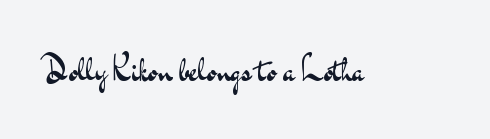
Short note: letters normally spaced. Underline: absent. Weight: not bold — regular or lighter. Proportional: the letters do not fall into vertical columns.
